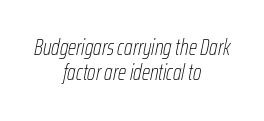
Q: Is the text bold? A: No.
Q: Is the text italic (slanted)? A: Yes, it leans right by about 12 degrees.
Q: Is the text underlined? A: No.
Q: How is the paragraph aligned? A: Centered.
Q: Is the spacing between letters normal or unusually wide? A: Normal.
Q: Is the spacing between lines tight, normal or loose? A: Tight.
